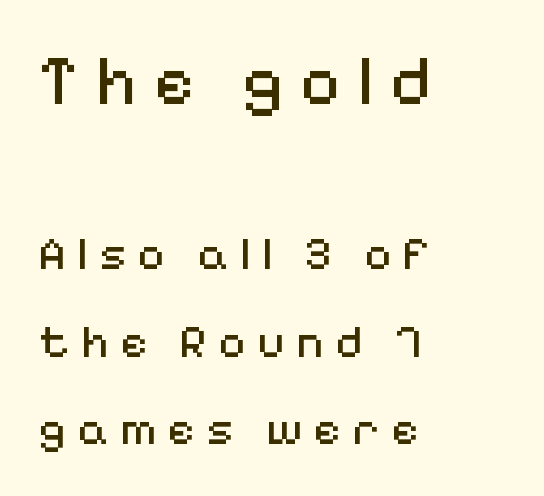
{"serif": "no", "italic": "no", "bold": "no", "weight": "regular", "width": "normal", "stroke_contrast": "medium", "x_height": "medium", "monospaced": "no", "underline": "no", "align": "left", "line_spacing_ratio": 1.86, "letter_spacing": "wide", "letter_spacing_em": 0.24, "larger_block": "first", "size_ratio": 1.49, "glyph_px": 70}
